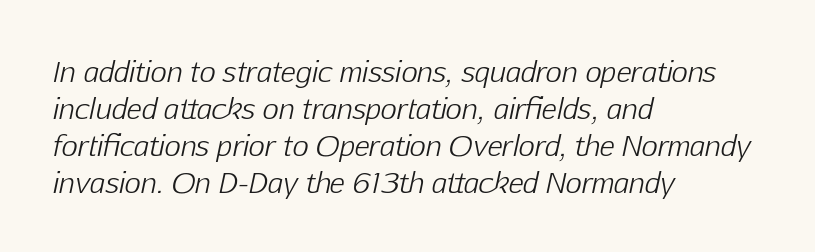
{"italic": "yes", "lean": "right", "slant_degrees": 12, "bold": "no", "weight": "light", "width": "normal", "stroke_contrast": "low", "x_height": "medium", "monospaced": "no", "underline": "no", "align": "left", "line_spacing": "normal", "line_spacing_ratio": 1.32, "letter_spacing": "normal", "letter_spacing_em": 0.0, "glyph_px": 28}
